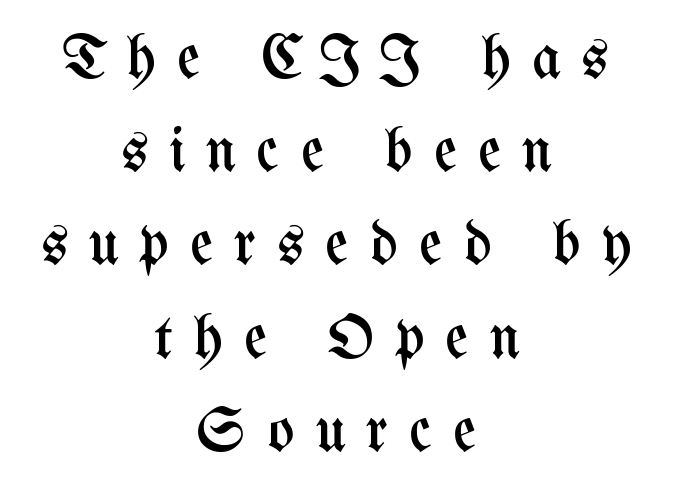
Every character sits straight up, as roman type does. A typesetter would call this proportional, since set widths differ per character. This sample uses expanded letter spacing, leaving extra air between glyphs. The characters are drawn with everyday or finer stroke widths. The lines in this sample share a center point and differ in where they start and stop. Summary of vertical rhythm: regular, with standard interline spacing.
